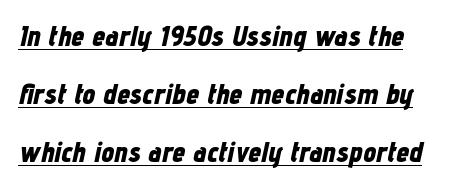
Q: Is the text bold? A: Yes.
Q: Is the text italic (slanted)? A: Yes, it leans right by about 12 degrees.
Q: Is the text underlined? A: Yes.
Q: Is the spacing between letters normal or unusually wide? A: Normal.
Q: Is the spacing between lines tight, normal or loose? A: Loose.
Q: Width (condensed, normal, or wide)? A: Condensed.
Q: Stroke contrast? A: Low.
Q: x-height? A: Medium.
Q: Monospaced? A: No.
